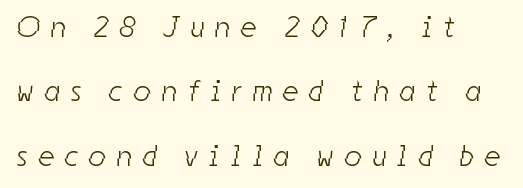
Q: Is the text bold? A: No.
Q: Is the typeface a serif or a sans-serif typeface? A: Sans-serif.
Q: Is the text underlined? A: No.
Q: How is the paragraph aligned? A: Left-aligned.
Q: Is the spacing between letters normal or unusually wide? A: Unusually wide.
Q: Is the spacing between lines tight, normal or loose? A: Loose.
Q: Width (condensed, normal, or wide)? A: Condensed.
Q: Stroke contrast? A: Low.
Q: x-height? A: Medium.
Q: Monospaced? A: No.
